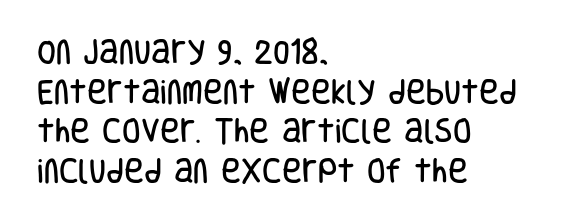
Q: Is the text italic (slanted)? A: No, it is upright.
Q: Is the text underlined? A: No.
Q: How is the paragraph aligned? A: Left-aligned.
Q: Is the spacing between letters normal or unusually wide? A: Normal.
Q: Is the spacing between lines tight, normal or loose? A: Normal.
